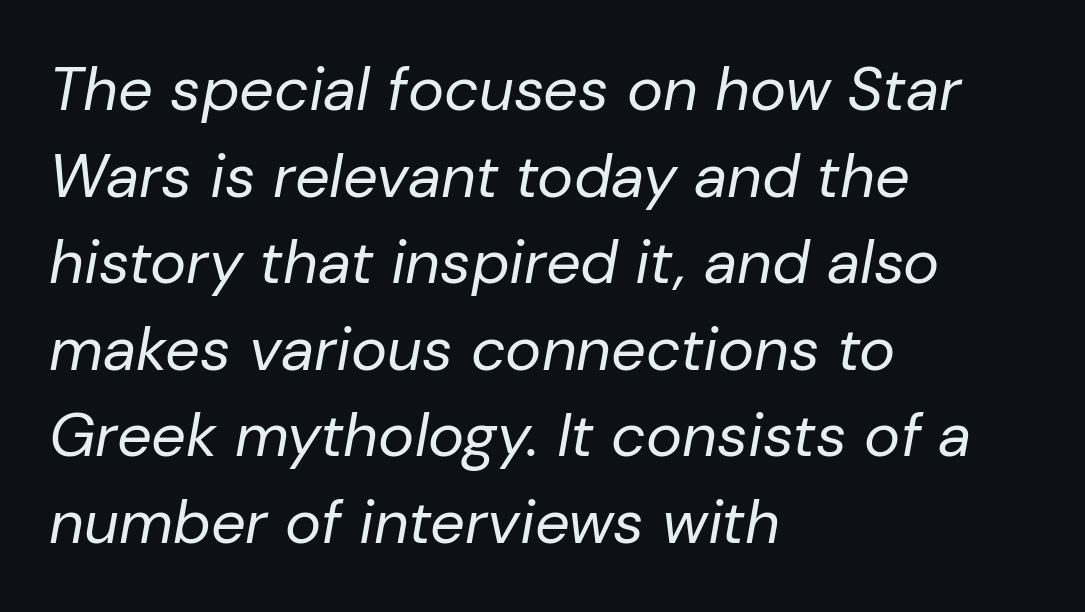
The passage shown is not underscored anywhere. Tall strokes in this sample are angled rather than plumb. Each stroke keeps to a modest, everyday thickness or less. Tracking value appears to be zero — textbook default spacing. The passage is arranged the way most books set body copy — flush left. Summary of vertical rhythm: regular, with standard interline spacing.
